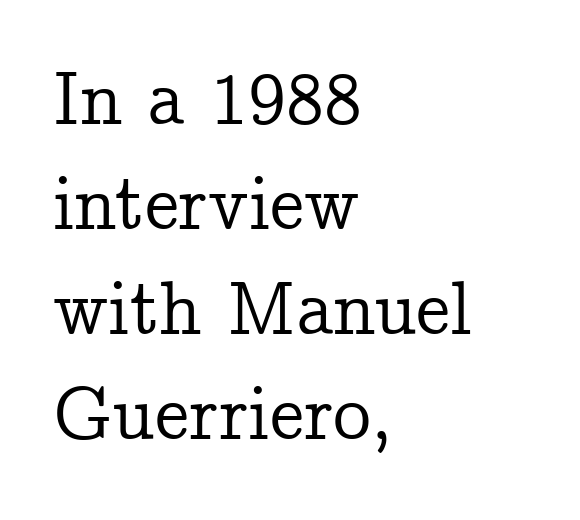
{"serif": "yes", "italic": "no", "width": "normal", "stroke_contrast": "low", "x_height": "medium", "monospaced": "no", "underline": "no", "align": "left", "line_spacing": "normal", "line_spacing_ratio": 1.38, "letter_spacing": "normal", "letter_spacing_em": 0.0, "glyph_px": 76}
